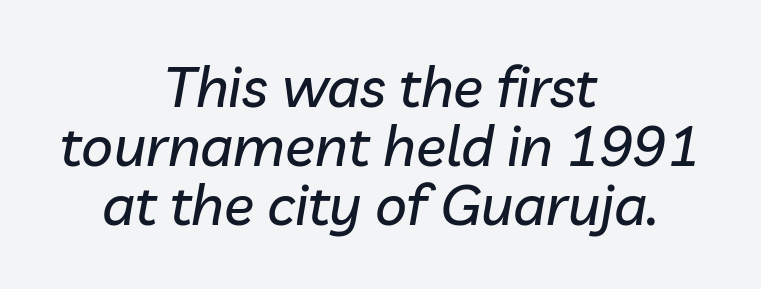
The image shows 56 px text type, italic (leaning right); set centered, tight line spacing (1.05x), normal letter spacing, not underlined; low stroke contrast and a medium x-height.
